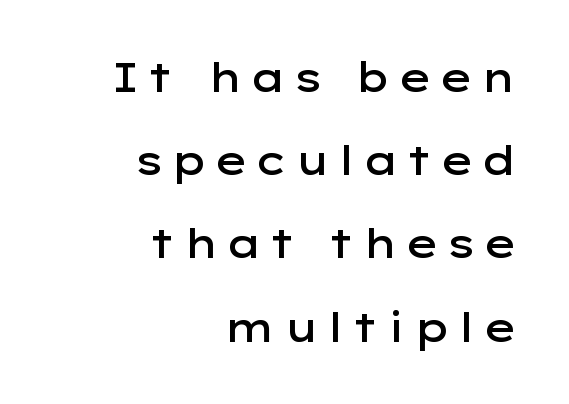
The image shows 40 px semibold, wide sans-serif type, upright; set right-aligned, loose line spacing (2.08x), not underlined; low stroke contrast and a medium x-height.
